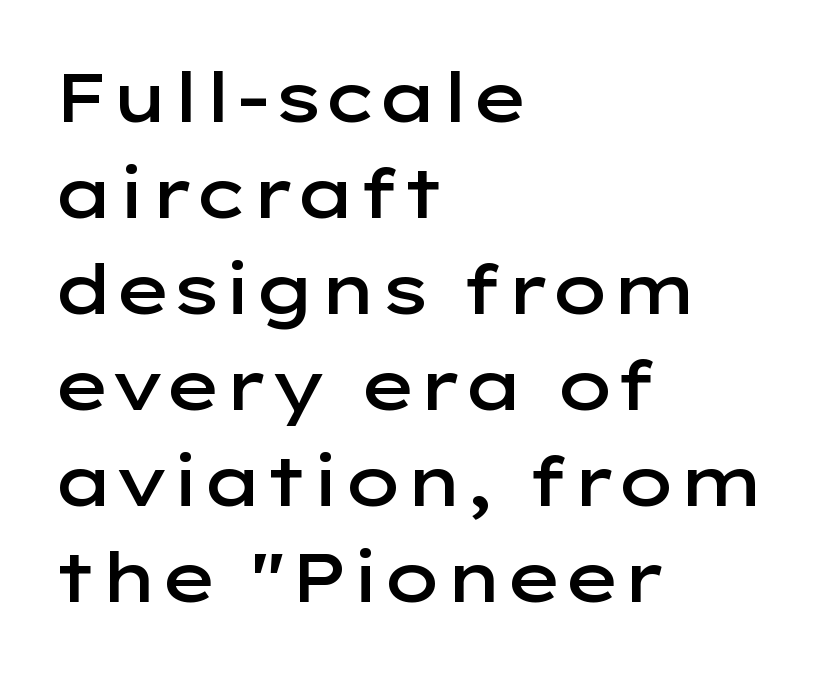
Q: Is the text bold? A: Semi-bold.
Q: Is the text italic (slanted)? A: No, it is upright.
Q: Is the typeface a serif or a sans-serif typeface? A: Sans-serif.
Q: Is the text underlined? A: No.
Q: How is the paragraph aligned? A: Left-aligned.
Q: Is the spacing between letters normal or unusually wide? A: Normal.
Q: Is the spacing between lines tight, normal or loose? A: Normal.
Q: Width (condensed, normal, or wide)? A: Wide.
Q: Stroke contrast? A: Low.
Q: x-height? A: Medium.
Q: Monospaced? A: No.
